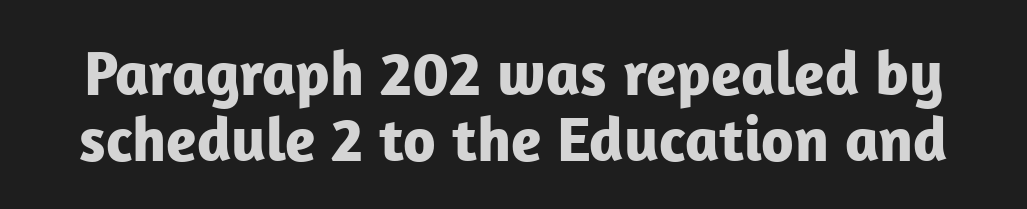
Q: Is the text bold? A: Yes.
Q: Is the text italic (slanted)? A: No, it is upright.
Q: Is the typeface a serif or a sans-serif typeface? A: Sans-serif.
Q: Is the text underlined? A: No.
Q: Is the spacing between letters normal or unusually wide? A: Normal.
Q: Is the spacing between lines tight, normal or loose? A: Tight.
Q: Width (condensed, normal, or wide)? A: Normal.
Q: Stroke contrast? A: Low.
Q: x-height? A: Medium.
Q: Monospaced? A: No.
